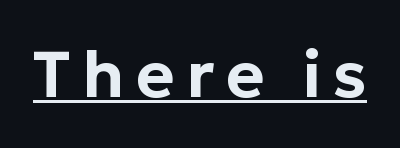
Q: Is the text italic (slanted)? A: No, it is upright.
Q: Is the typeface a serif or a sans-serif typeface? A: Sans-serif.
Q: Is the text underlined? A: Yes.
Q: Width (condensed, normal, or wide)? A: Normal.
Q: Stroke contrast? A: Low.
Q: x-height? A: Medium.
Q: Monospaced? A: No.
